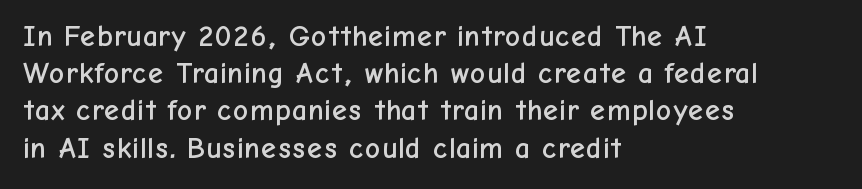
The image shows 30 px sans-serif type, upright; set left-aligned, line spacing 1.24x, normal letter spacing, not underlined; low stroke contrast and a medium x-height.
